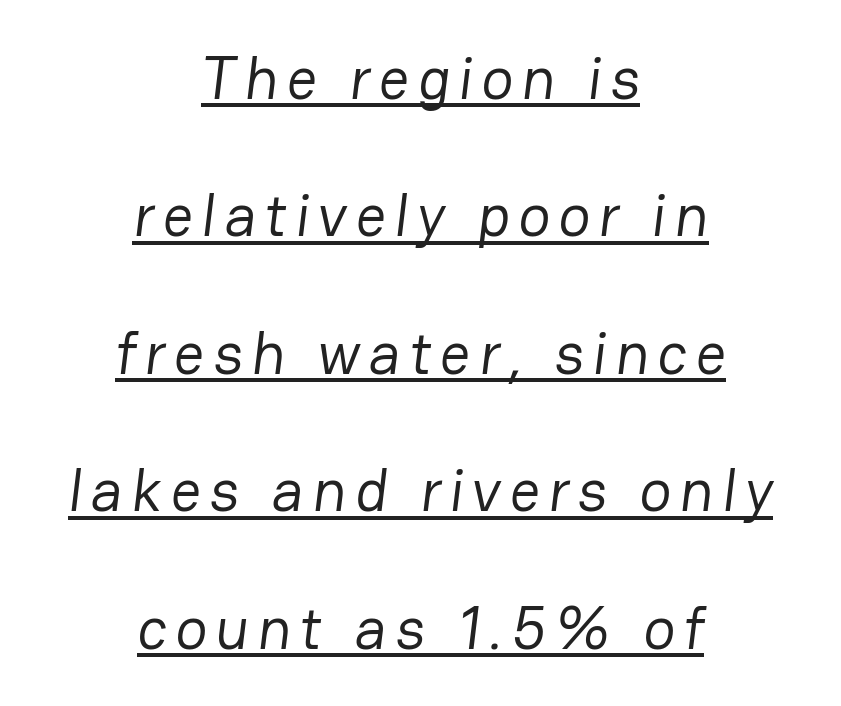
A baseline rule has been typeset under these characters. Leftover space on each line is divided equally before and after the words. These lines stand farther apart than default settings would place them. Nope, no serifs anywhere on these letters. These lines are rendered in a variable-pitch font. A light-to-regular cut is what we see here.
